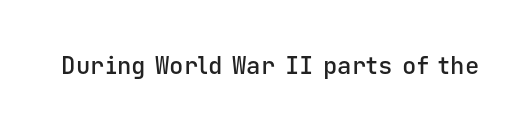
Q: Is the text bold? A: Semi-bold.
Q: Is the text italic (slanted)? A: No, it is upright.
Q: Is the text underlined? A: No.
Q: Is the spacing between letters normal or unusually wide? A: Normal.
